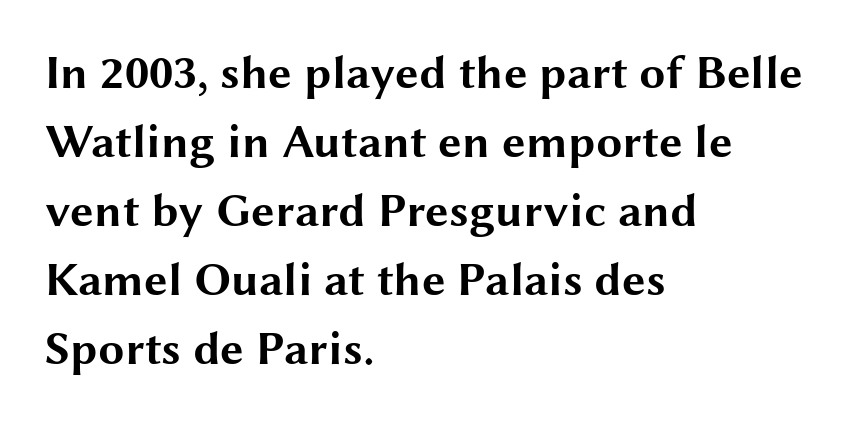
The image shows 47 px bold, wide sans-serif type, upright; set left-aligned, normal line spacing (1.47x), normal letter spacing, not underlined; medium stroke contrast and a medium x-height.
